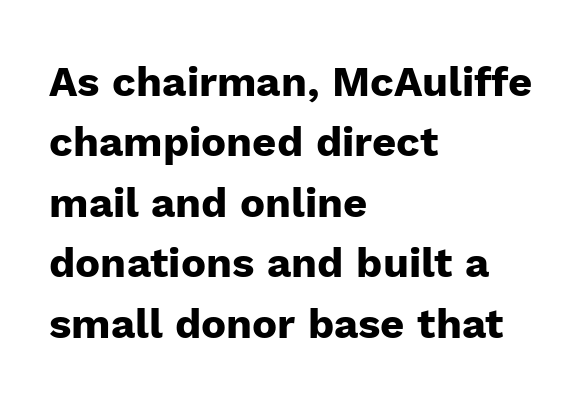
You can tell it's not italic because the verticals are truly vertical. The rag falls on the right side of this text block. The type family on display is of the sans-serif kind. On the weight axis this lands at bold, roughly 700. Descender tails drop into unmarked territory. One glance says typical: line gaps are just what's usual.
